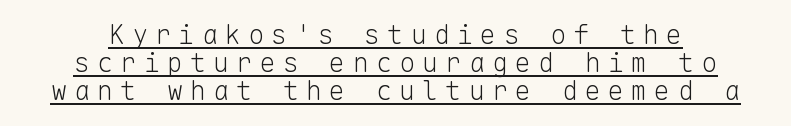
Q: Is the text bold? A: No.
Q: Is the text italic (slanted)? A: No, it is upright.
Q: Is the text underlined? A: Yes.
Q: How is the paragraph aligned? A: Centered.
Q: Is the spacing between letters normal or unusually wide? A: Unusually wide.
Q: Is the spacing between lines tight, normal or loose? A: Tight.
